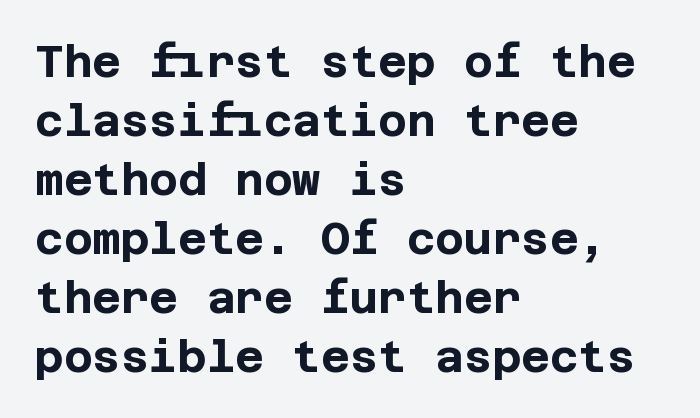
{"serif": "no", "italic": "no", "bold": "yes", "weight": "bold", "width": "normal", "stroke_contrast": "low", "x_height": "large", "underline": "no", "align": "left", "line_spacing": "normal", "line_spacing_ratio": 1.34, "letter_spacing": "normal", "letter_spacing_em": 0.0, "glyph_px": 44}
